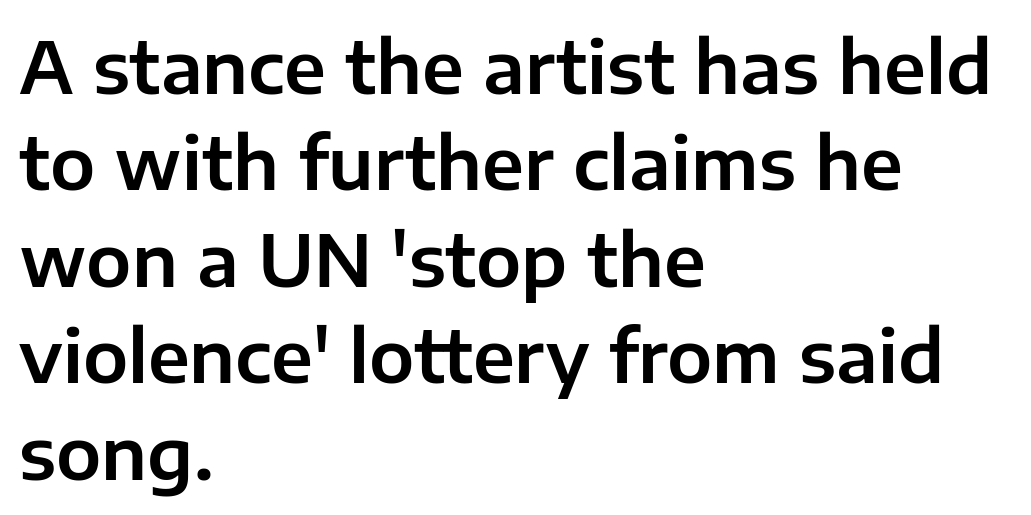
The text block is weighted toward the left margin, trailing off unevenly rightward. This is the regular roman posture of the typeface. Each letter keeps its own natural width here, so spacing adapts to shape. One glance says typical: line gaps are just what's usual. In terms of letterform style, serifs are entirely absent. There is no visible air inserted between adjacent glyphs.
